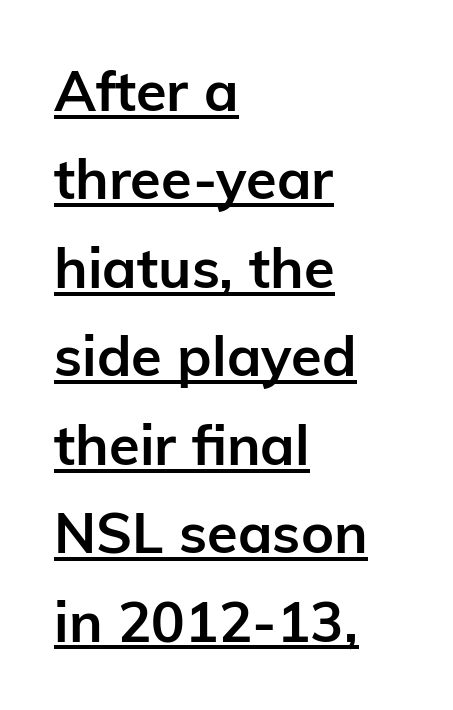
{"serif": "no", "italic": "no", "bold": "yes", "weight": "semibold", "width": "normal", "stroke_contrast": "low", "x_height": "medium", "monospaced": "no", "underline": "yes", "align": "left", "line_spacing": "normal", "line_spacing_ratio": 1.58, "letter_spacing": "normal", "letter_spacing_em": 0.0, "glyph_px": 56}
